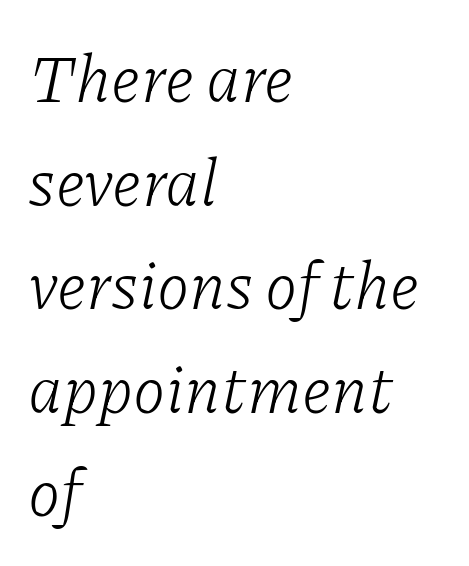
{"serif": "yes", "italic": "yes", "lean": "right", "slant_degrees": 11, "bold": "no", "weight": "light", "width": "normal", "stroke_contrast": "low", "x_height": "medium", "monospaced": "no", "underline": "no", "align": "left", "line_spacing": "normal", "line_spacing_ratio": 1.57, "letter_spacing": "normal", "letter_spacing_em": 0.0, "glyph_px": 66}
